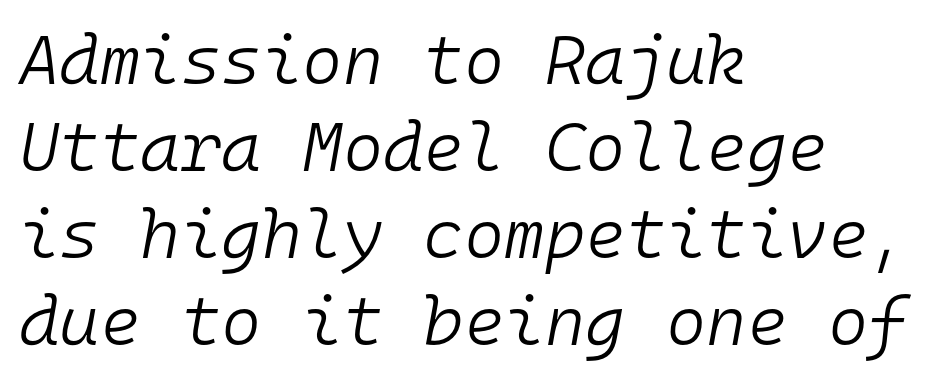
{"italic": "yes", "lean": "right", "slant_degrees": 10, "bold": "no", "weight": "light", "width": "normal", "stroke_contrast": "low", "x_height": "medium", "monospaced": "yes", "underline": "no", "align": "left", "line_spacing": "normal", "line_spacing_ratio": 1.26, "letter_spacing": "normal", "letter_spacing_em": 0.0, "glyph_px": 69}
